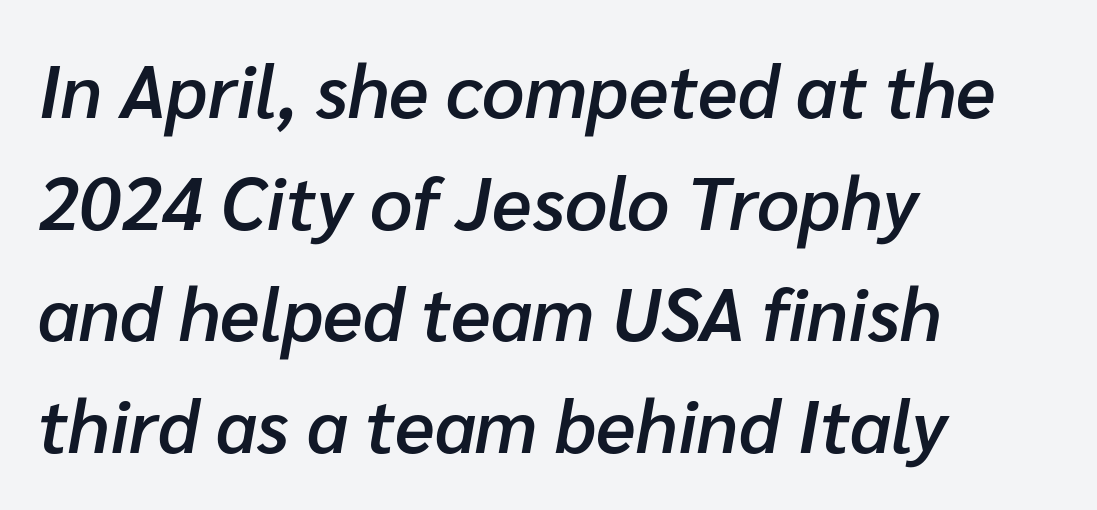
Q: Is the text bold? A: Semi-bold.
Q: Is the text italic (slanted)? A: Yes, it leans right by about 10 degrees.
Q: Is the text underlined? A: No.
Q: How is the paragraph aligned? A: Left-aligned.
Q: Is the spacing between letters normal or unusually wide? A: Normal.
Q: Is the spacing between lines tight, normal or loose? A: Normal.
Q: Width (condensed, normal, or wide)? A: Normal.
Q: Stroke contrast? A: Low.
Q: x-height? A: Medium.
Q: Monospaced? A: No.
